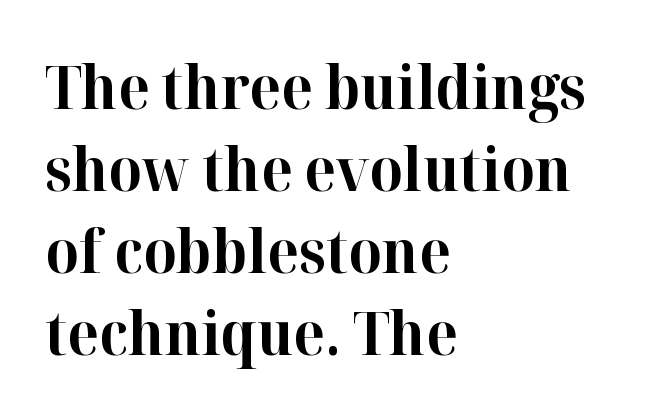
The image shows 59 px bold serif type, upright; set left-aligned, normal line spacing (1.39x), normal letter spacing, not underlined; high stroke contrast and a medium x-height.
